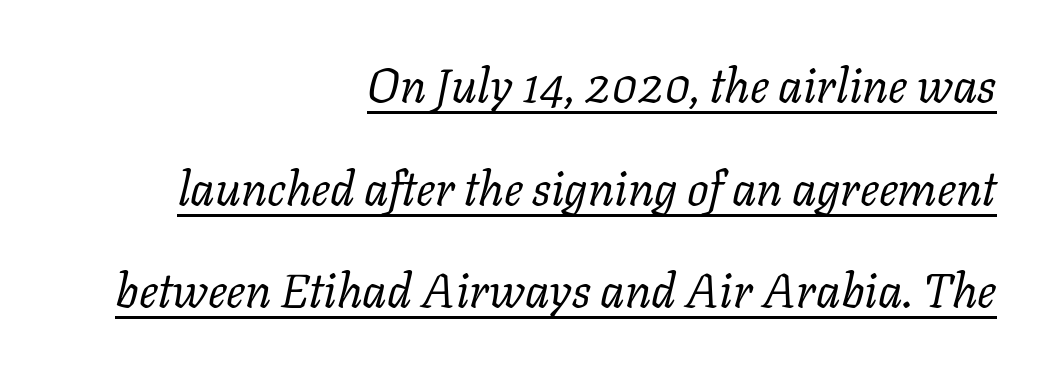
A flush-right, rag-left setting is used for this passage. The gaps between neighbouring characters are ordinary and unremarkable. The string is rendered with underlining switched on. The face used here has a pronounced slope to its letters. The rendering uses natural spacing where letterforms have individual widths.
